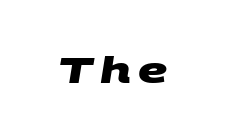
The image shows 36 px heavy, wide sans-serif type; set not underlined; medium stroke contrast and a large x-height.
